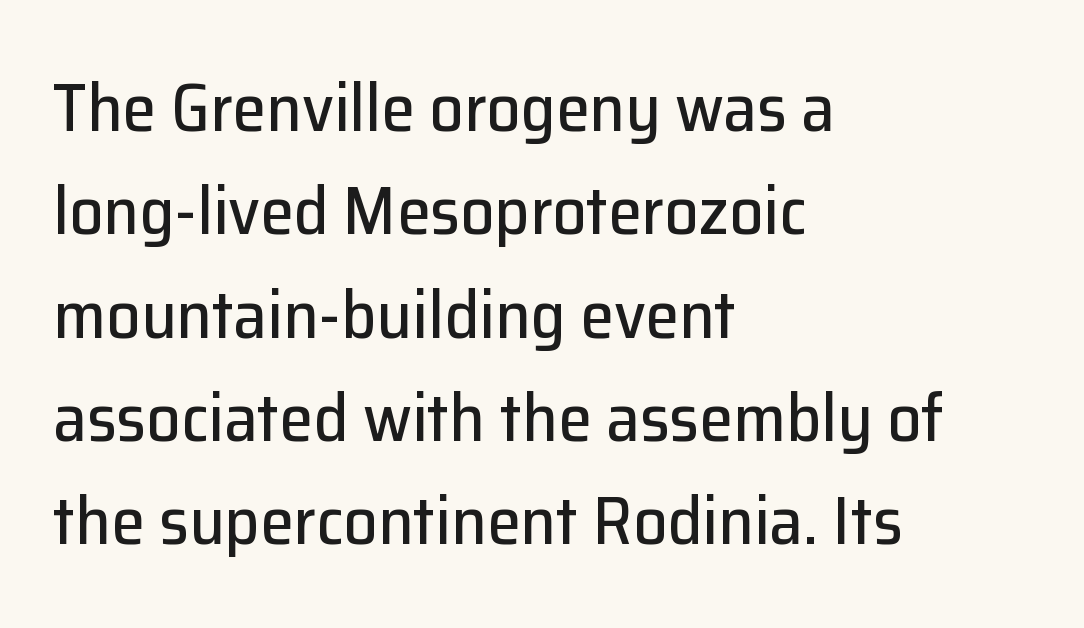
Classification — sans serif. A typesetter would call this leading conventional body-copy spacing. Horizontal alignment here is leftward, the default for most running prose. The passage shown is not underscored anywhere. How are the letters spaced? Ordinarily, with no added tracking.
